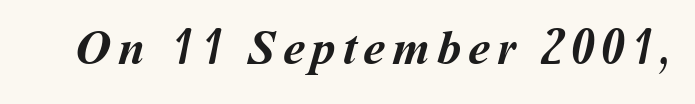
{"bold": "yes", "weight": "semibold", "width": "normal", "stroke_contrast": "medium", "x_height": "medium", "monospaced": "no", "underline": "no", "glyph_px": 49}
